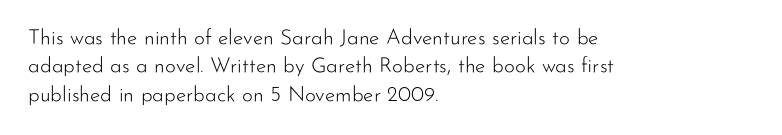
{"italic": "no", "bold": "no", "underline": "no", "align": "left", "line_spacing": "normal", "line_spacing_ratio": 1.35, "letter_spacing": "normal", "letter_spacing_em": 0.0, "glyph_px": 21}
